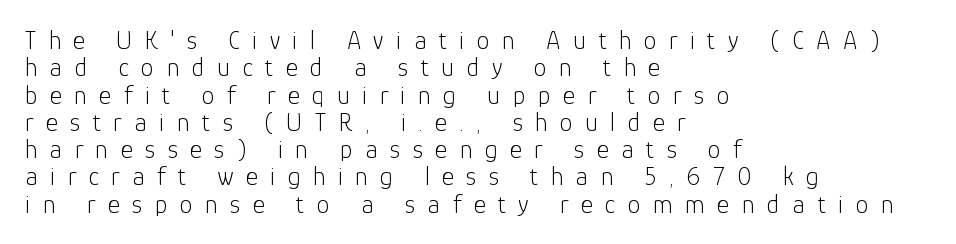
The image shows 26 px text type, upright; set left-aligned, tight line spacing (1.05x), unusually wide letter spacing (+0.48 em), not underlined.
